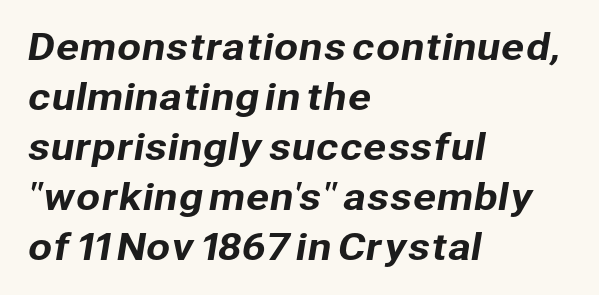
The passage shown is typed in a proportional face where columns would drift. Alignment: flush left. No word sits above an underline. Glyph-to-glyph distance matches everyday printed text. The vertical gap from one line to the next is medium. Stroke terminals: plain, sans-serif.
